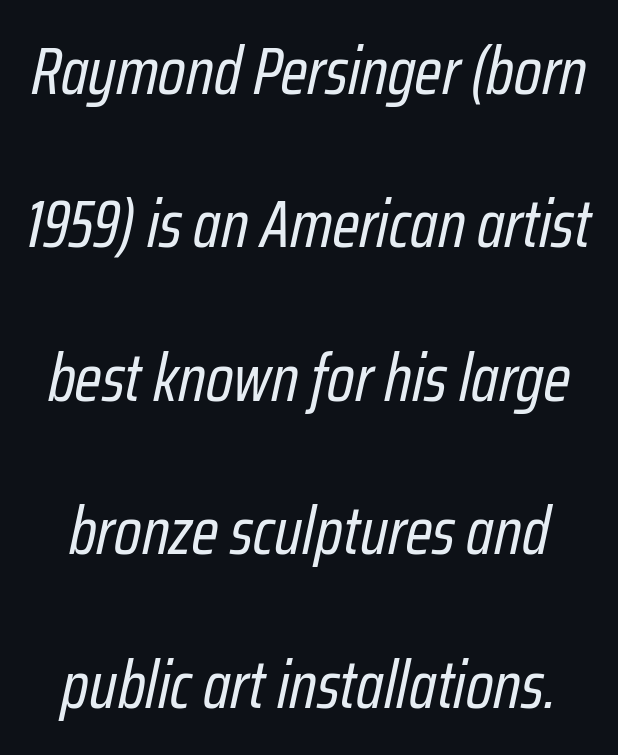
{"italic": "yes", "lean": "right", "slant_degrees": 12, "bold": "no", "weight": "regular", "width": "condensed", "stroke_contrast": "low", "x_height": "medium", "monospaced": "no", "underline": "no", "align": "center", "line_spacing": "loose", "line_spacing_ratio": 2.29, "letter_spacing": "normal", "letter_spacing_em": 0.0, "glyph_px": 67}
